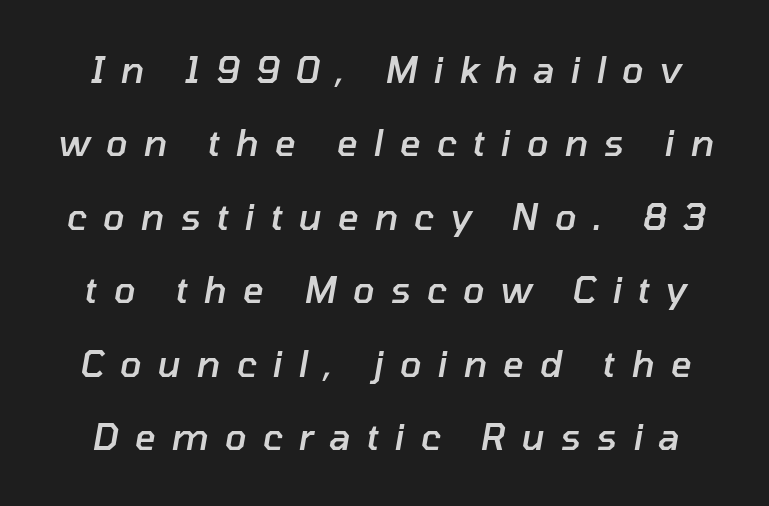
Q: Is the text bold? A: Semi-bold.
Q: Is the text italic (slanted)? A: Yes, it leans right by about 10 degrees.
Q: Is the text underlined? A: No.
Q: Is the spacing between letters normal or unusually wide? A: Unusually wide.
Q: Is the spacing between lines tight, normal or loose? A: Loose.
Q: Width (condensed, normal, or wide)? A: Normal.
Q: Stroke contrast? A: Low.
Q: x-height? A: Medium.
Q: Monospaced? A: No.
